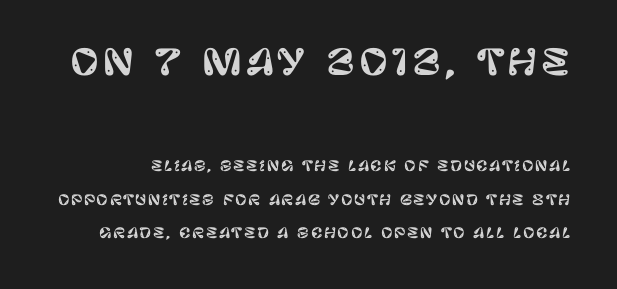
The image shows 35 px sans-serif type; set loose line spacing (2.4x), not underlined; the first (top) block is 2.5x larger; low stroke contrast and a large x-height.
